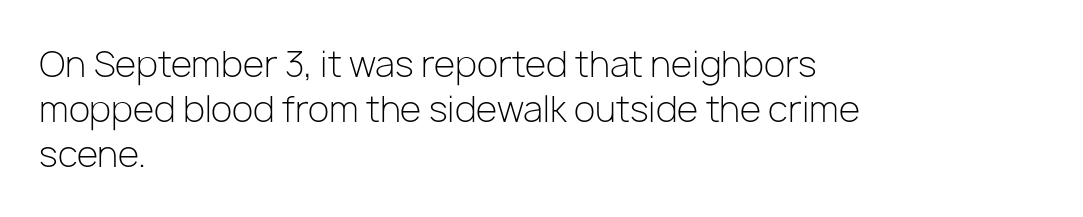
Honestly, there is no underline to notice here at all. This reads as an unemphasized weight, regular at the heaviest. Quick note: not italic, upright. A typesetter would call this proportional, since set widths differ per character.
